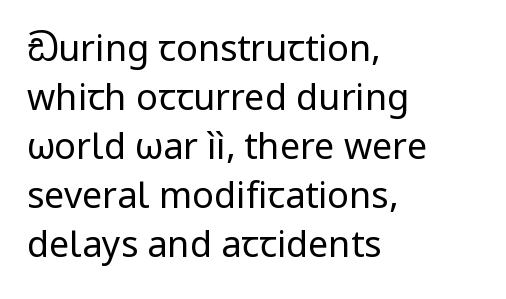
The image shows 36 px regular-weight sans-serif type, upright; set left-aligned, normal line spacing (1.36x), normal letter spacing, not underlined; low stroke contrast and a medium x-height.
